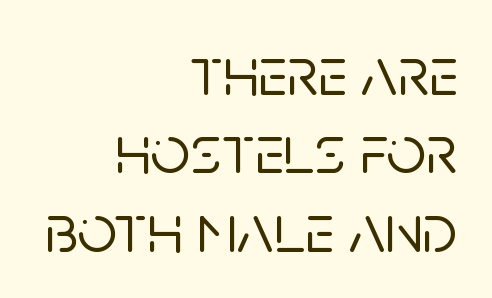
{"serif": "no", "italic": "no", "width": "normal", "stroke_contrast": "low", "x_height": "large", "monospaced": "no", "underline": "no", "align": "right", "line_spacing": "tight", "line_spacing_ratio": 1.12, "letter_spacing": "normal", "letter_spacing_em": 0.0, "glyph_px": 70}
